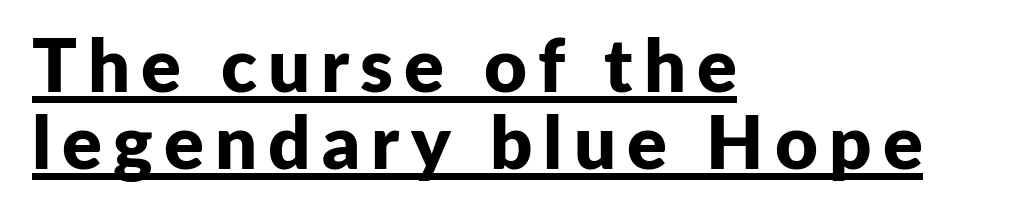
{"serif": "no", "italic": "no", "bold": "yes", "weight": "bold", "width": "normal", "stroke_contrast": "low", "x_height": "medium", "monospaced": "no", "underline": "yes", "align": "left", "line_spacing": "tight", "line_spacing_ratio": 1.04, "glyph_px": 74}
